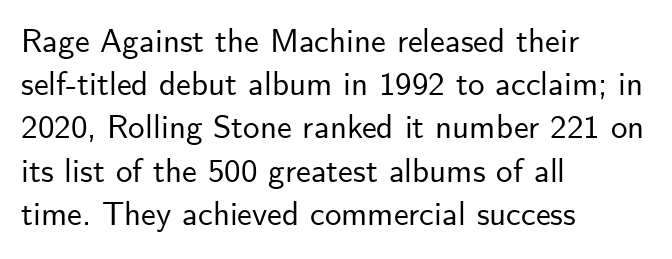
Q: Is the text italic (slanted)? A: No, it is upright.
Q: Is the typeface a serif or a sans-serif typeface? A: Sans-serif.
Q: Is the text underlined? A: No.
Q: How is the paragraph aligned? A: Left-aligned.
Q: Is the spacing between letters normal or unusually wide? A: Normal.
Q: Is the spacing between lines tight, normal or loose? A: Normal.
Q: Width (condensed, normal, or wide)? A: Normal.
Q: Stroke contrast? A: Low.
Q: x-height? A: Small.
Q: Monospaced? A: No.
